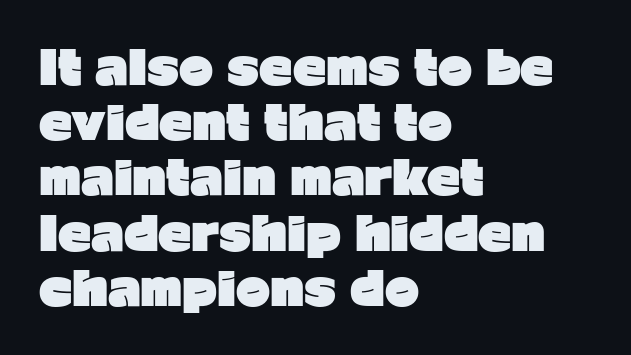
Q: Is the text bold? A: Yes.
Q: Is the text italic (slanted)? A: No, it is upright.
Q: Is the typeface a serif or a sans-serif typeface? A: Sans-serif.
Q: Is the text underlined? A: No.
Q: How is the paragraph aligned? A: Left-aligned.
Q: Is the spacing between letters normal or unusually wide? A: Normal.
Q: Width (condensed, normal, or wide)? A: Normal.
Q: Stroke contrast? A: Low.
Q: x-height? A: Medium.
Q: Monospaced? A: No.
